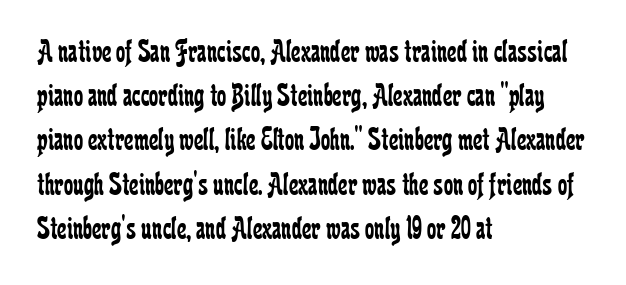
{"serif": "yes", "italic": "no", "bold": "no", "weight": "regular", "width": "condensed", "stroke_contrast": "low", "x_height": "medium", "monospaced": "no", "underline": "no", "align": "left", "line_spacing": "normal", "line_spacing_ratio": 1.34, "letter_spacing": "normal", "letter_spacing_em": 0.0, "glyph_px": 33}
